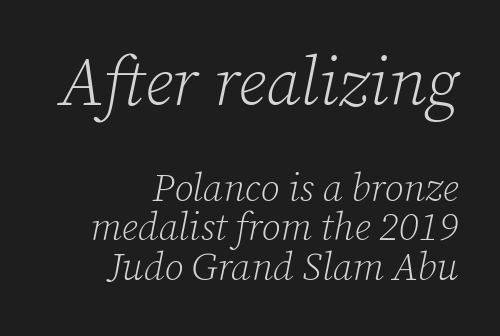
The designer went with a serif here, giving each stem small feet. This block would grow much taller if given ordinary leading; it's compressed now. An italicized treatment has been applied to the whole sample. Nothing unusual about the tracking: characters are spaced as the font intends.
